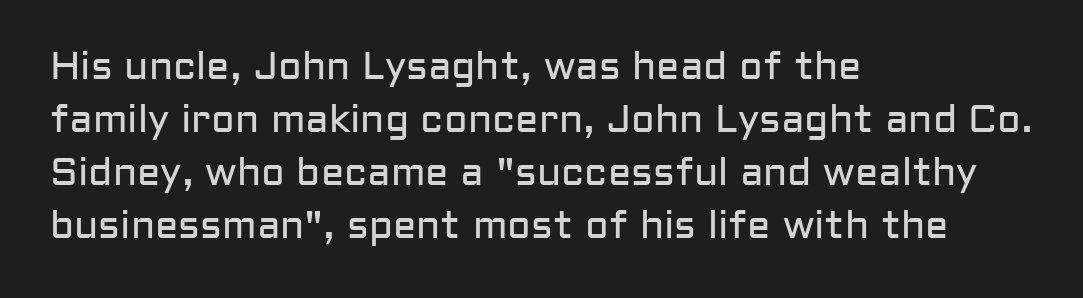
The image shows 39 px regular-weight sans-serif type, upright; set left-aligned, normal line spacing (1.36x), normal letter spacing, not underlined; low stroke contrast and a medium x-height.
